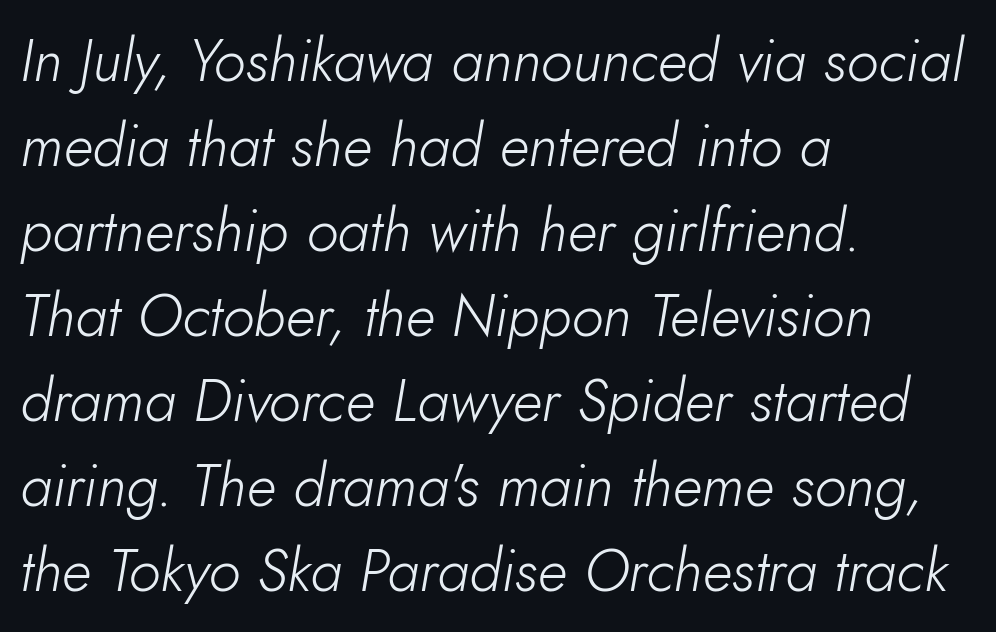
Think of a printed novel: that variable character pitch is what you see here. Plain, unruled lines of type. The rendering keeps characters at their native spacing. No extra ink here — the face is not bold. Where is the straight margin? On the left. The text carries the slant typical of an italic or oblique font.
